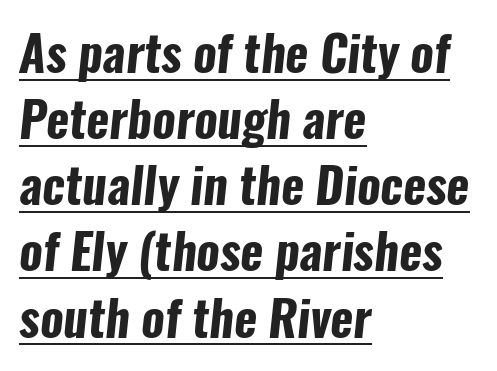
Q: Is the text bold? A: Yes.
Q: Is the typeface a serif or a sans-serif typeface? A: Sans-serif.
Q: Is the text underlined? A: Yes.
Q: How is the paragraph aligned? A: Left-aligned.
Q: Is the spacing between letters normal or unusually wide? A: Normal.
Q: Is the spacing between lines tight, normal or loose? A: Normal.
Q: Width (condensed, normal, or wide)? A: Condensed.
Q: Stroke contrast? A: Low.
Q: x-height? A: Medium.
Q: Monospaced? A: No.
